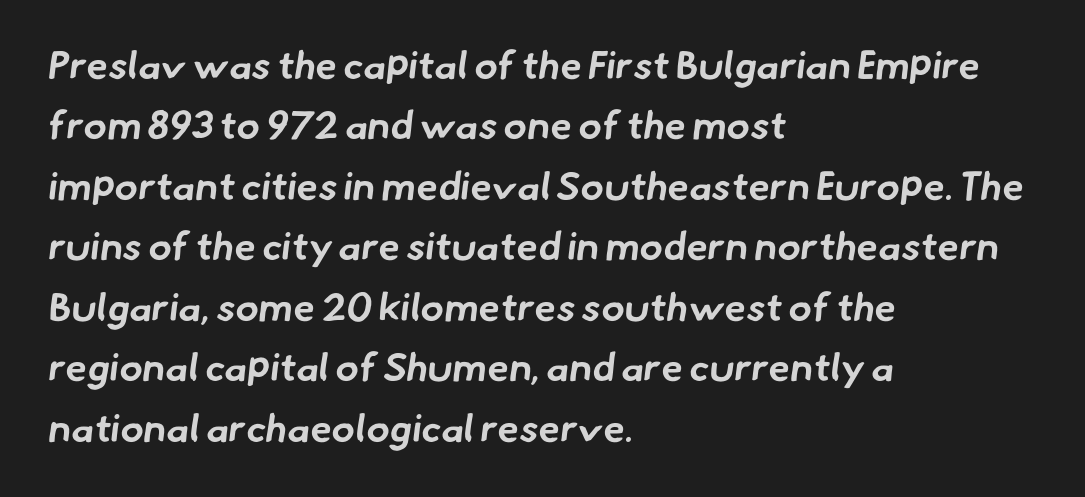
Q: Is the text bold? A: Yes.
Q: Is the typeface a serif or a sans-serif typeface? A: Sans-serif.
Q: Is the text underlined? A: No.
Q: How is the paragraph aligned? A: Left-aligned.
Q: Is the spacing between letters normal or unusually wide? A: Normal.
Q: Is the spacing between lines tight, normal or loose? A: Normal.
Q: Width (condensed, normal, or wide)? A: Normal.
Q: Stroke contrast? A: Low.
Q: x-height? A: Small.
Q: Monospaced? A: No.
